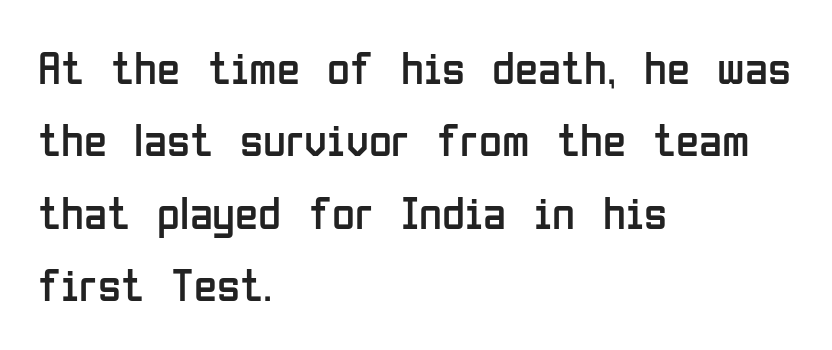
The letters stand straight up with perfectly vertical stems. No feet cap the strokes, marking this as sans-serif type. The face used here is proportionally spaced, like ordinary book or web type. What's the leading like? Ordinary, nothing unusual.
